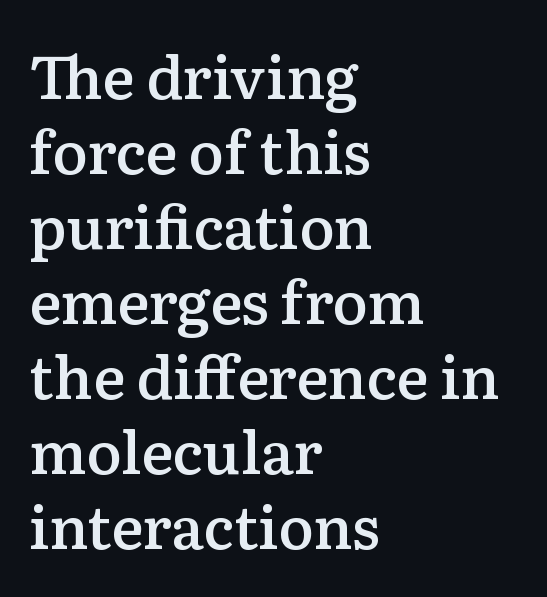
{"serif": "yes", "italic": "no", "bold": "semi", "weight": "semibold", "width": "normal", "stroke_contrast": "low", "x_height": "medium", "monospaced": "no", "underline": "no", "align": "left", "line_spacing": "normal", "line_spacing_ratio": 1.27, "letter_spacing": "normal", "letter_spacing_em": 0.0, "glyph_px": 59}
